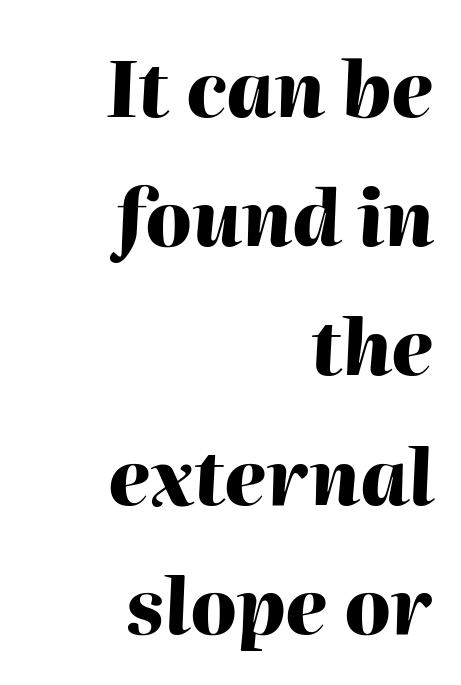
The image shows 76 px heavy type, italic (leaning right); set right-aligned, normal line spacing (1.7x), normal letter spacing, not underlined; high stroke contrast and a medium x-height.
